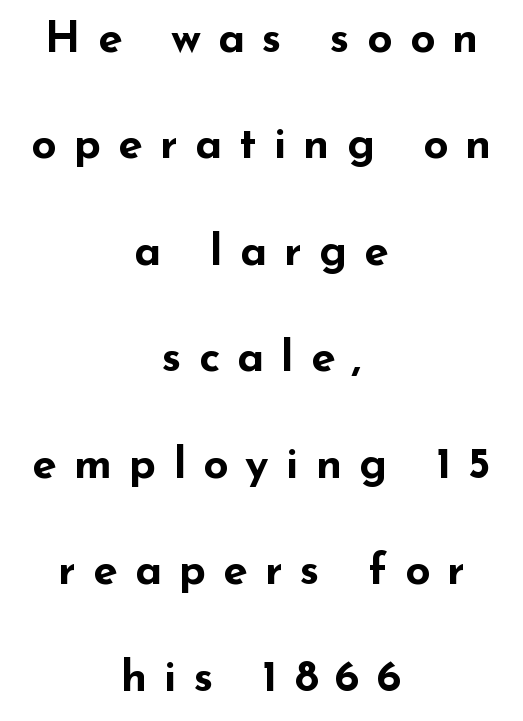
Q: Is the text bold? A: Yes.
Q: Is the text italic (slanted)? A: No, it is upright.
Q: Is the typeface a serif or a sans-serif typeface? A: Sans-serif.
Q: Is the text underlined? A: No.
Q: How is the paragraph aligned? A: Centered.
Q: Is the spacing between letters normal or unusually wide? A: Unusually wide.
Q: Is the spacing between lines tight, normal or loose? A: Loose.
Q: Width (condensed, normal, or wide)? A: Wide.
Q: Stroke contrast? A: Low.
Q: x-height? A: Small.
Q: Monospaced? A: No.
